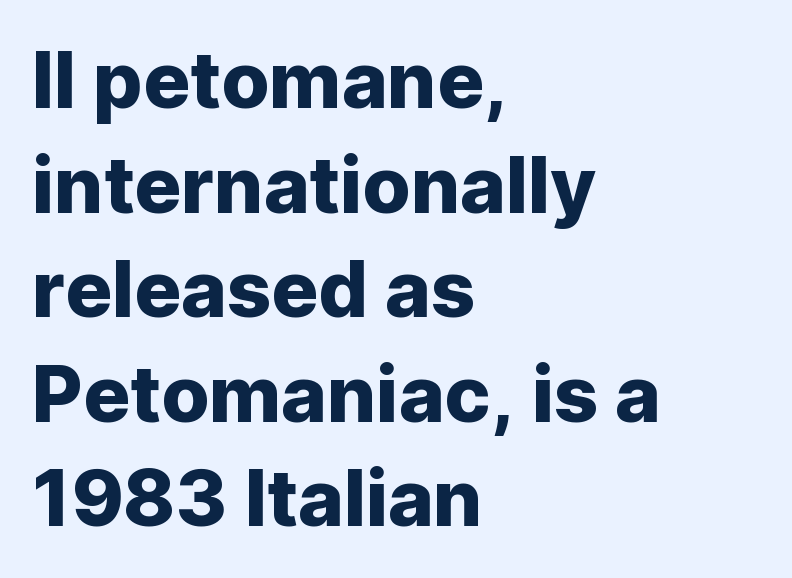
Q: Is the text italic (slanted)? A: No, it is upright.
Q: Is the typeface a serif or a sans-serif typeface? A: Sans-serif.
Q: Is the text underlined? A: No.
Q: How is the paragraph aligned? A: Left-aligned.
Q: Is the spacing between letters normal or unusually wide? A: Normal.
Q: Is the spacing between lines tight, normal or loose? A: Normal.
Q: Width (condensed, normal, or wide)? A: Normal.
Q: Stroke contrast? A: Low.
Q: x-height? A: Medium.
Q: Monospaced? A: No.
